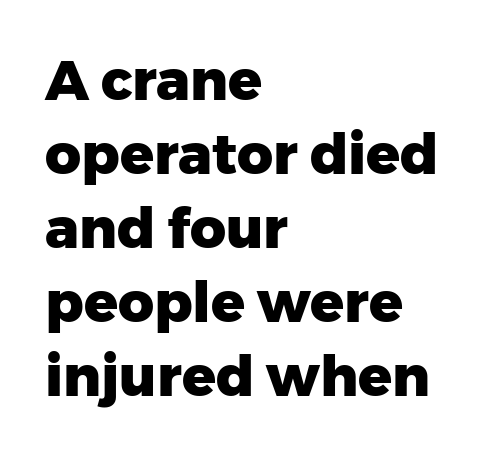
Clear beneath every line of the passage. Type style note: lacks serifs. Characters follow at the spacing the type designer built in. Strokes here are thick enough to call this a true bold. If you drew a ruler down the left edge, every line would touch it. Think of a printed novel: that variable character pitch is what you see here.
